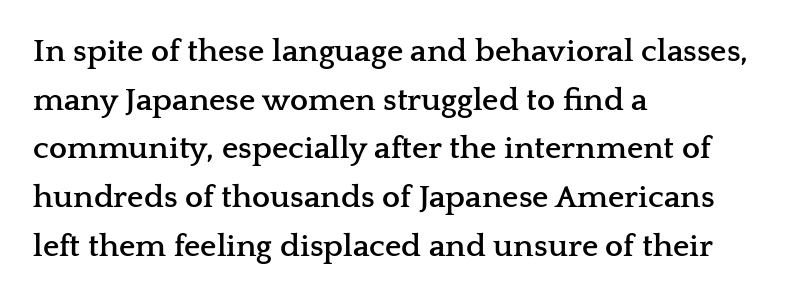
The image shows 32 px semibold, wide serif type, upright; set left-aligned, normal line spacing (1.52x), normal letter spacing, not underlined; low stroke contrast and a medium x-height.
